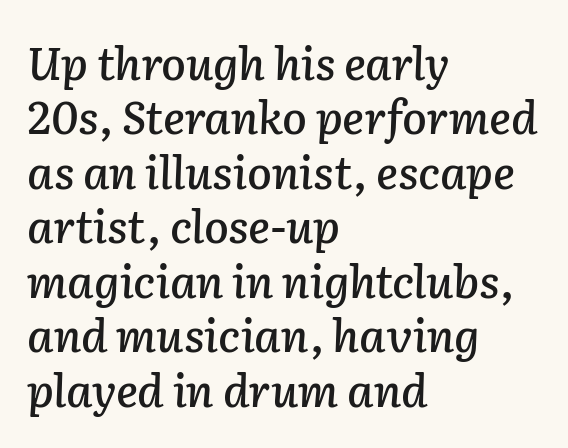
Q: Is the text italic (slanted)? A: Yes, it leans right by about 2 degrees.
Q: Is the text underlined? A: No.
Q: How is the paragraph aligned? A: Left-aligned.
Q: Is the spacing between letters normal or unusually wide? A: Normal.
Q: Width (condensed, normal, or wide)? A: Normal.
Q: Stroke contrast? A: Low.
Q: x-height? A: Medium.
Q: Monospaced? A: No.
